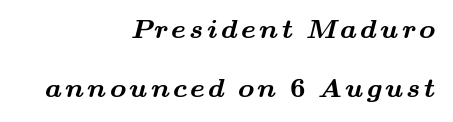
{"bold": "yes", "underline": "no", "align": "right", "line_spacing": "loose", "line_spacing_ratio": 2.2, "glyph_px": 27}
